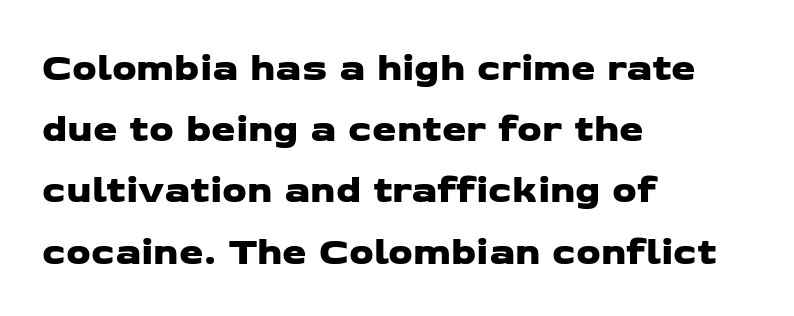
Words appear dense and cohesive because spacing is normal. The rendering uses natural spacing where letterforms have individual widths. Just letters on the line, the space beneath them empty. How would I describe the line gaps? Plain and ordinary. No feet cap the strokes, marking this as sans-serif type.
